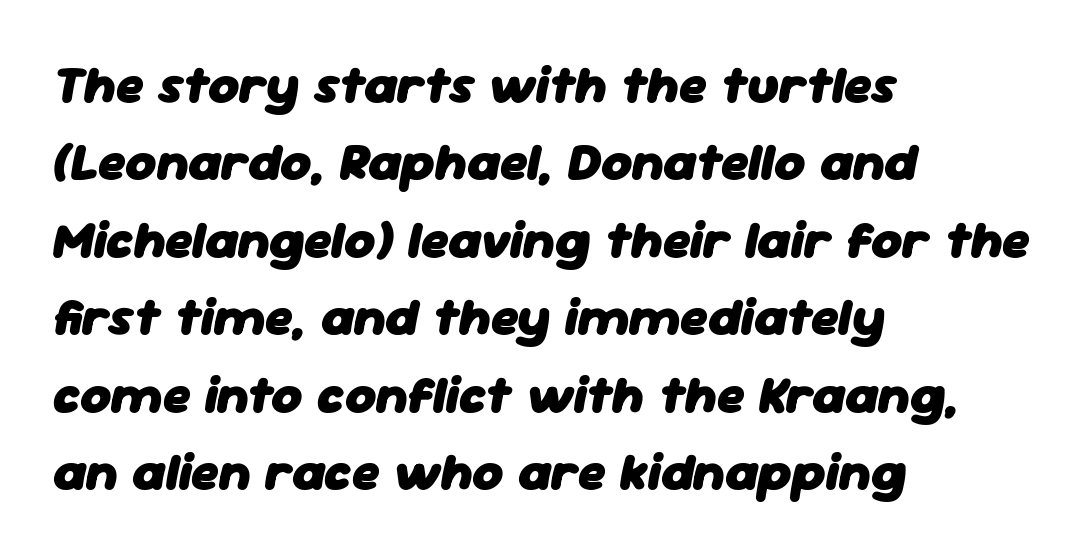
The image shows 53 px heavy type, italic (leaning right); set left-aligned, normal line spacing (1.46x), normal letter spacing, not underlined; low stroke contrast and a medium x-height.
